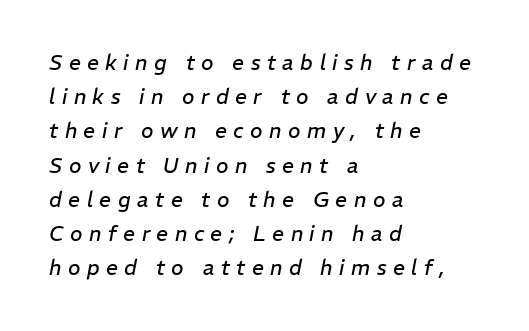
The space directly below the letters is spotless. The text carries the slant typical of an italic or oblique font. Inter-character spacing is expanded well beyond the font's built-in metrics. No extra ink here — the face is not bold. The paragraph has a hard left edge and a soft right edge. The designer left line spacing at the default.
